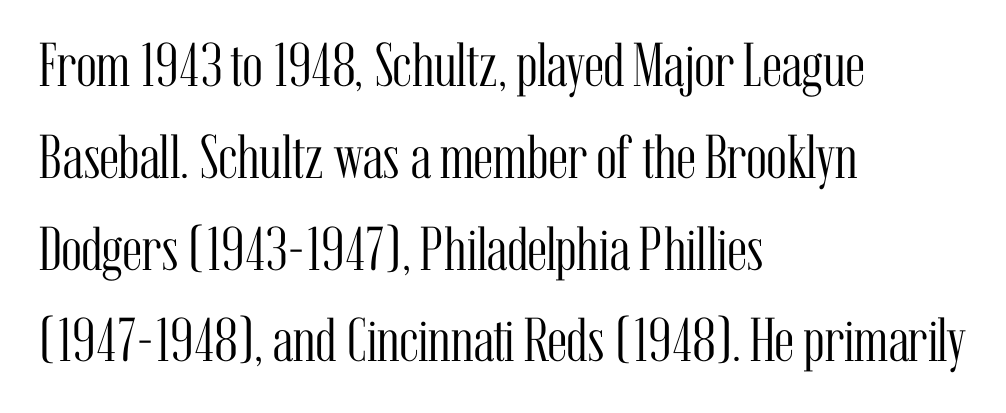
Q: Is the text bold? A: No.
Q: Is the text italic (slanted)? A: No, it is upright.
Q: Is the typeface a serif or a sans-serif typeface? A: Serif.
Q: Is the text underlined? A: No.
Q: How is the paragraph aligned? A: Left-aligned.
Q: Is the spacing between letters normal or unusually wide? A: Normal.
Q: Is the spacing between lines tight, normal or loose? A: Normal.
Q: Width (condensed, normal, or wide)? A: Condensed.
Q: Stroke contrast? A: Medium.
Q: x-height? A: Medium.
Q: Monospaced? A: No.
